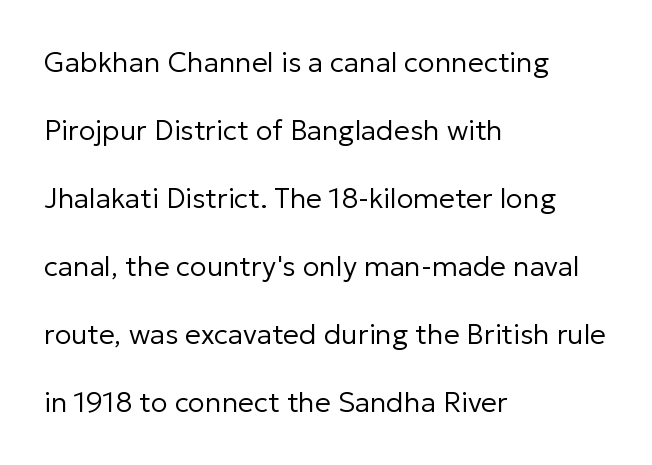
Regarding leading, the lines here are spaced well apart. Spacing verdict: proportional, widths tailored to each character. Reading down the block, your eye returns to a fixed left position each line. Nothing heavy about these letters — not bold at all.
